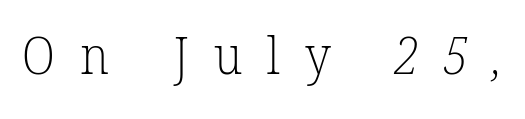
Q: Is the text bold? A: No.
Q: Is the typeface a serif or a sans-serif typeface? A: Serif.
Q: Is the text underlined? A: No.
Q: Is the spacing between letters normal or unusually wide? A: Unusually wide.
Q: Width (condensed, normal, or wide)? A: Normal.
Q: Stroke contrast? A: Low.
Q: x-height? A: Medium.
Q: Monospaced? A: No.
